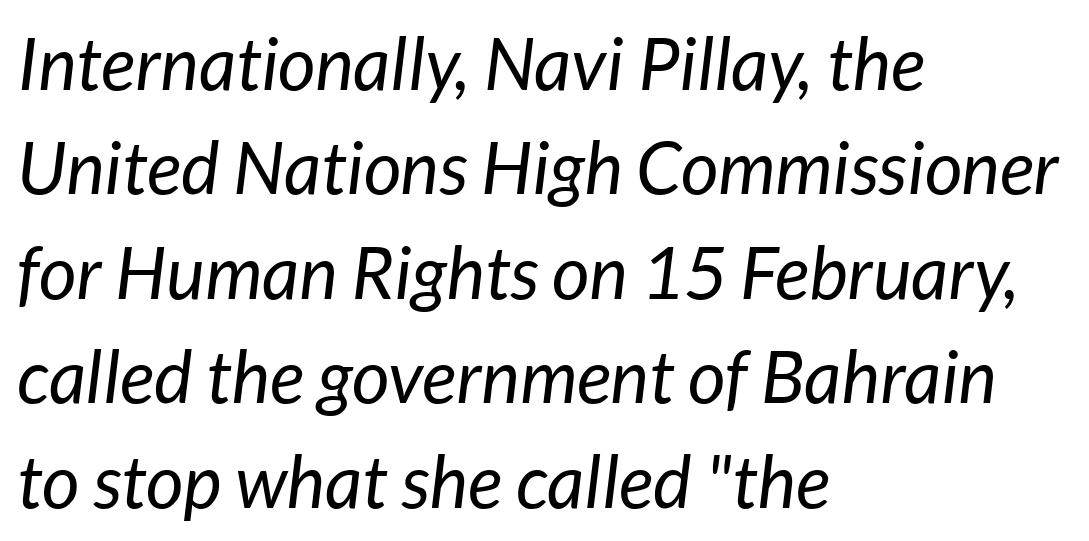
The letters advance in unequal steps, a hallmark of proportional type. Style check: oblique. The lines are quadded left. The strip under each line holds only bare page. Is there much room between lines? A standard amount, neither cramped nor airy. Words appear dense and cohesive because spacing is normal.
